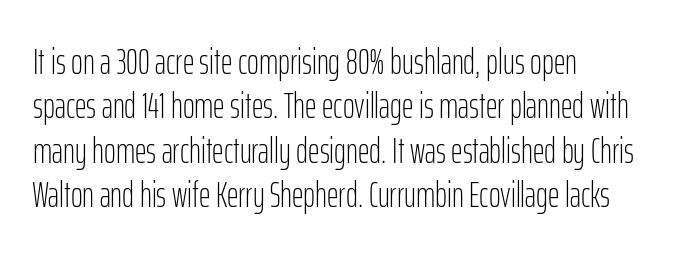
Q: Is the text bold? A: No.
Q: Is the text italic (slanted)? A: No, it is upright.
Q: Is the typeface a serif or a sans-serif typeface? A: Sans-serif.
Q: Is the text underlined? A: No.
Q: How is the paragraph aligned? A: Left-aligned.
Q: Is the spacing between letters normal or unusually wide? A: Normal.
Q: Width (condensed, normal, or wide)? A: Condensed.
Q: Stroke contrast? A: Low.
Q: x-height? A: Medium.
Q: Monospaced? A: No.
